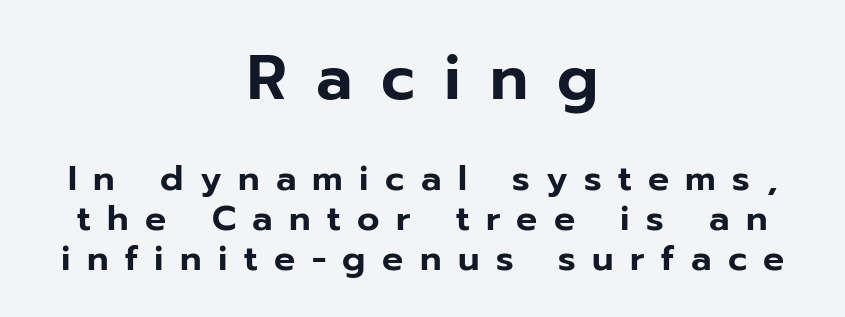
Q: Is the text italic (slanted)? A: No, it is upright.
Q: Is the typeface a serif or a sans-serif typeface? A: Sans-serif.
Q: Is the text underlined? A: No.
Q: How is the paragraph aligned? A: Centered.
Q: Is the spacing between letters normal or unusually wide? A: Unusually wide.
Q: Is the spacing between lines tight, normal or loose? A: Tight.
Q: Which block of text is set in a larger size, the first (top) or the second (bottom)? A: The first (top) one.
Q: Width (condensed, normal, or wide)? A: Normal.
Q: Stroke contrast? A: Low.
Q: x-height? A: Medium.
Q: Monospaced? A: No.
